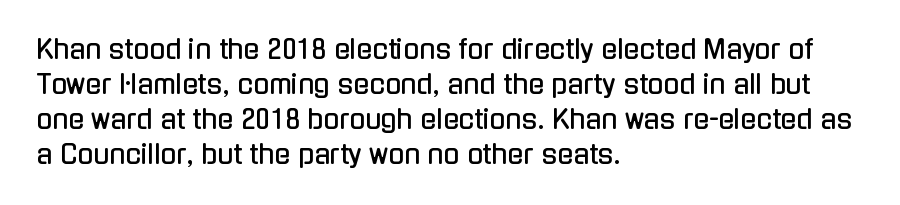
Upright lettering throughout. A classic flush-left, rag-right setting is used for this passage. Underlining? Definitely not there. The passage shown stacks its lines at a standard gap. The letterforms sit shoulder to shoulder at normal distance.
